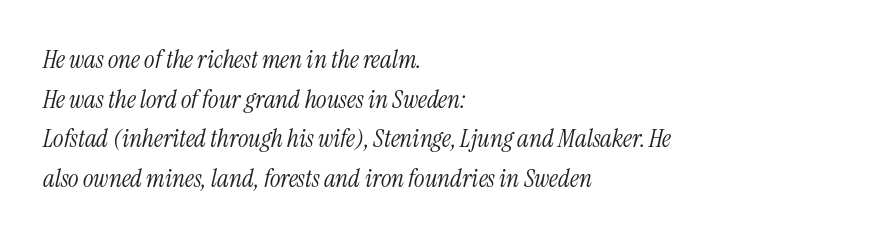
Q: Is the text bold? A: No.
Q: Is the text italic (slanted)? A: Yes, it leans right by about 13 degrees.
Q: Is the text underlined? A: No.
Q: How is the paragraph aligned? A: Left-aligned.
Q: Is the spacing between letters normal or unusually wide? A: Normal.
Q: Is the spacing between lines tight, normal or loose? A: Normal.
